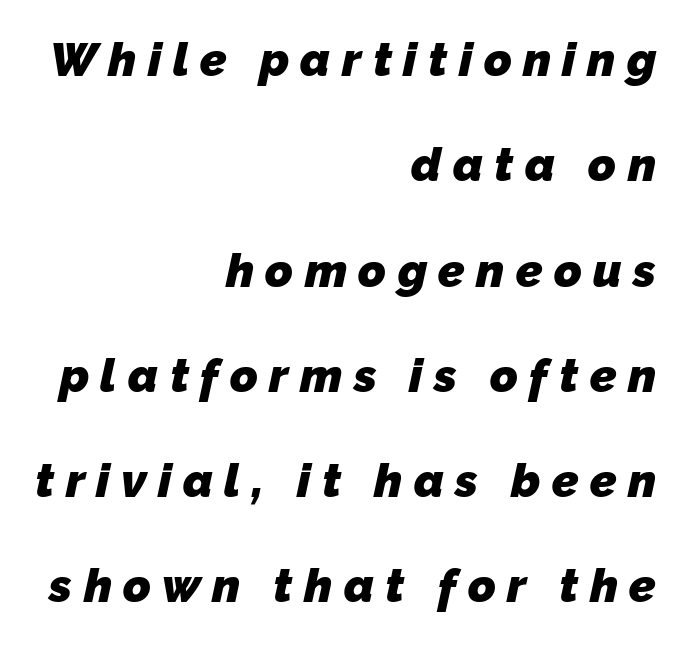
{"serif": "no", "bold": "yes", "weight": "heavy", "width": "normal", "stroke_contrast": "low", "x_height": "medium", "monospaced": "no", "underline": "no", "align": "right", "line_spacing": "loose", "line_spacing_ratio": 2.24, "letter_spacing": "wide", "letter_spacing_em": 0.24, "glyph_px": 47}
